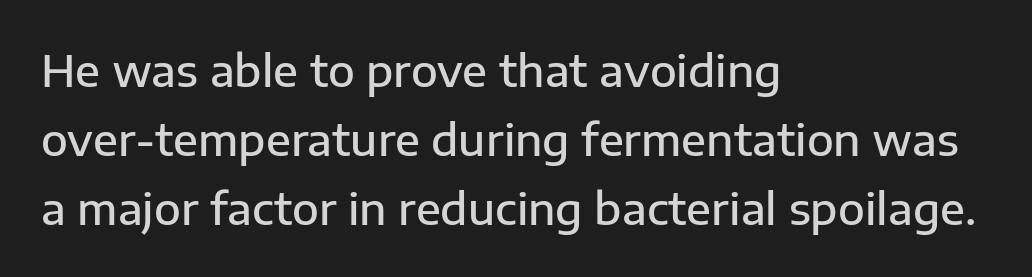
Q: Is the text bold? A: Semi-bold.
Q: Is the text italic (slanted)? A: No, it is upright.
Q: Is the typeface a serif or a sans-serif typeface? A: Sans-serif.
Q: Is the text underlined? A: No.
Q: How is the paragraph aligned? A: Left-aligned.
Q: Is the spacing between letters normal or unusually wide? A: Normal.
Q: Is the spacing between lines tight, normal or loose? A: Normal.
Q: Width (condensed, normal, or wide)? A: Normal.
Q: Stroke contrast? A: Low.
Q: x-height? A: Medium.
Q: Monospaced? A: No.
